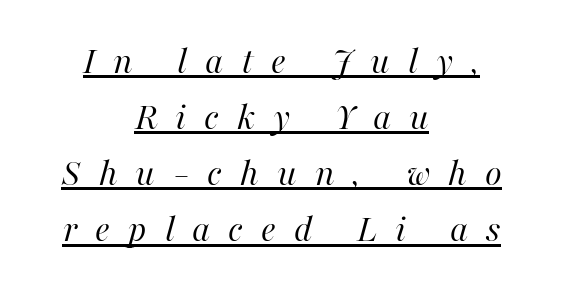
{"italic": "yes", "lean": "right", "slant_degrees": 16, "bold": "no", "weight": "regular", "width": "normal", "stroke_contrast": "high", "x_height": "medium", "monospaced": "no", "underline": "yes", "align": "center", "line_spacing": "normal", "line_spacing_ratio": 1.44, "letter_spacing": "wide", "letter_spacing_em": 0.46, "glyph_px": 39}
